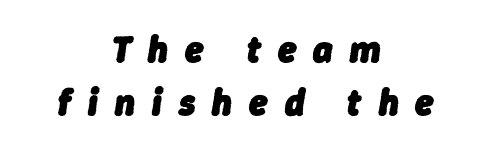
Q: Is the text bold? A: Yes.
Q: Is the text italic (slanted)? A: Yes, it leans right by about 9 degrees.
Q: Is the text underlined? A: No.
Q: How is the paragraph aligned? A: Centered.
Q: Is the spacing between letters normal or unusually wide? A: Unusually wide.
Q: Is the spacing between lines tight, normal or loose? A: Normal.
Q: Width (condensed, normal, or wide)? A: Normal.
Q: Stroke contrast? A: Low.
Q: x-height? A: Medium.
Q: Monospaced? A: No.
